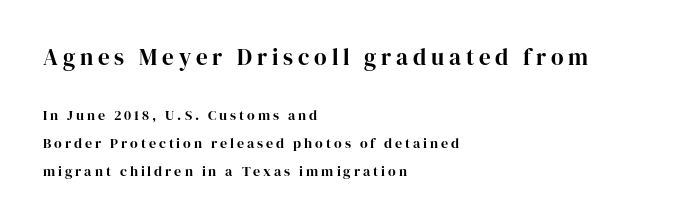
{"italic": "no", "underline": "no", "align": "left", "line_spacing": "loose", "line_spacing_ratio": 1.99, "letter_spacing": "wide", "letter_spacing_em": 0.21, "larger_block": "first", "size_ratio": 1.64, "glyph_px": 23}
